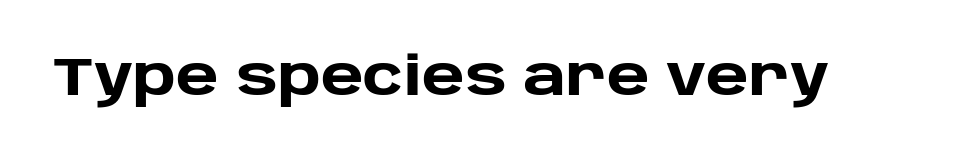
The letters are bold, with thick, heavy strokes. Spacing verdict: proportional, widths tailored to each character. Unlike italic type, these characters show no tilt at all. Has an underline been added? It has not. The letterforms sit shoulder to shoulder at normal distance.
